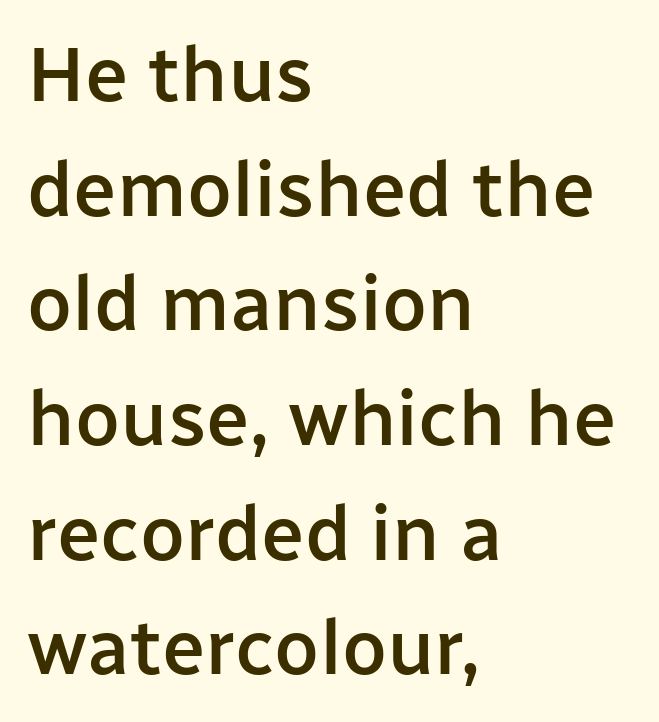
{"serif": "no", "italic": "no", "bold": "semi", "weight": "semibold", "width": "normal", "stroke_contrast": "low", "x_height": "medium", "monospaced": "no", "underline": "no", "align": "left", "line_spacing": "normal", "line_spacing_ratio": 1.47, "letter_spacing": "normal", "letter_spacing_em": 0.0, "glyph_px": 78}
